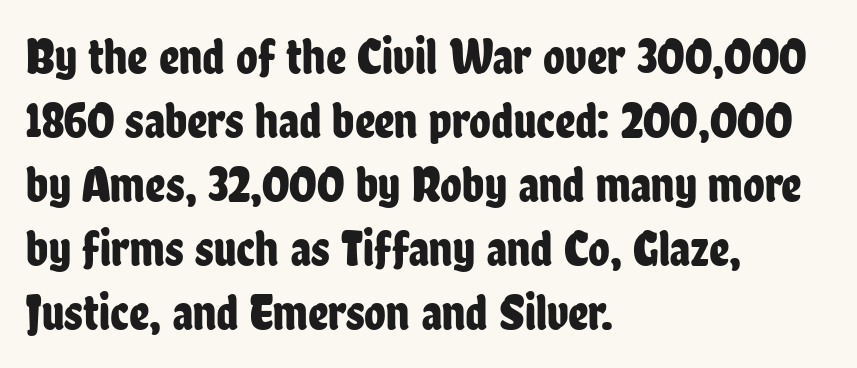
The image shows 50 px condensed sans-serif type, upright; set left-aligned, normal line spacing (1.28x), normal letter spacing, not underlined; low stroke contrast and a medium x-height.
